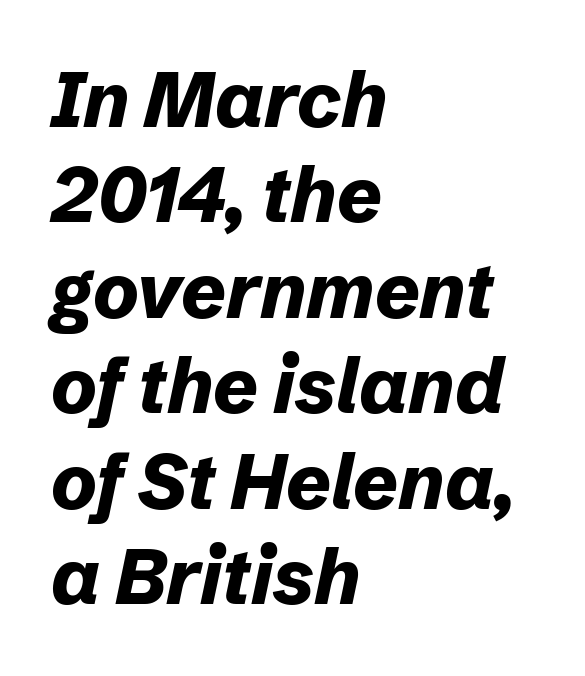
Q: Is the text bold? A: Yes.
Q: Is the text italic (slanted)? A: Yes, it leans right by about 12 degrees.
Q: Is the text underlined? A: No.
Q: How is the paragraph aligned? A: Left-aligned.
Q: Is the spacing between letters normal or unusually wide? A: Normal.
Q: Width (condensed, normal, or wide)? A: Normal.
Q: Stroke contrast? A: Low.
Q: x-height? A: Medium.
Q: Monospaced? A: No.
